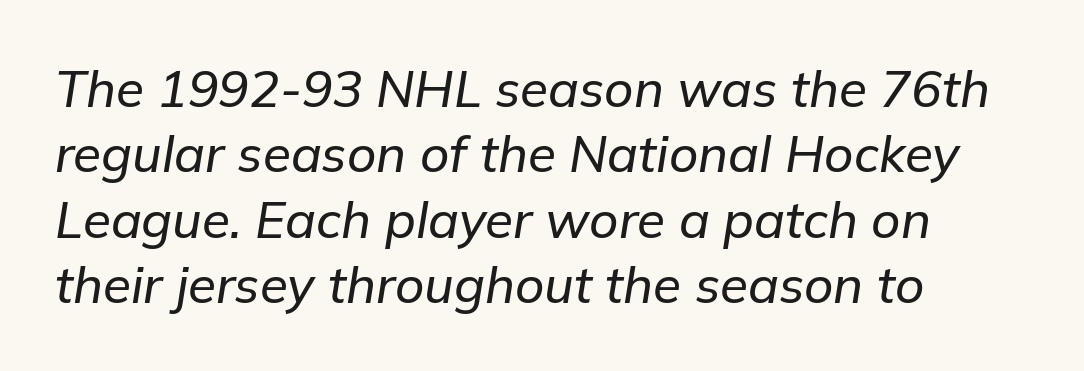
Q: Is the text italic (slanted)? A: Yes, it leans right by about 9 degrees.
Q: Is the text underlined? A: No.
Q: How is the paragraph aligned? A: Left-aligned.
Q: Is the spacing between letters normal or unusually wide? A: Normal.
Q: Is the spacing between lines tight, normal or loose? A: Normal.
Q: Width (condensed, normal, or wide)? A: Normal.
Q: Stroke contrast? A: Low.
Q: x-height? A: Medium.
Q: Monospaced? A: No.
